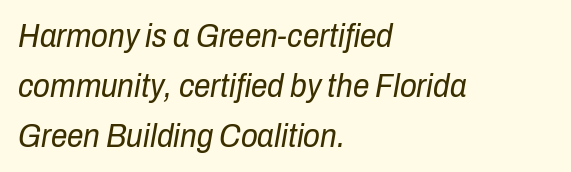
{"italic": "yes", "lean": "right", "slant_degrees": 10, "bold": "no", "weight": "regular", "width": "condensed", "stroke_contrast": "low", "x_height": "medium", "monospaced": "no", "underline": "no", "align": "left", "line_spacing": "normal", "line_spacing_ratio": 1.51, "letter_spacing": "normal", "letter_spacing_em": 0.0, "glyph_px": 33}
